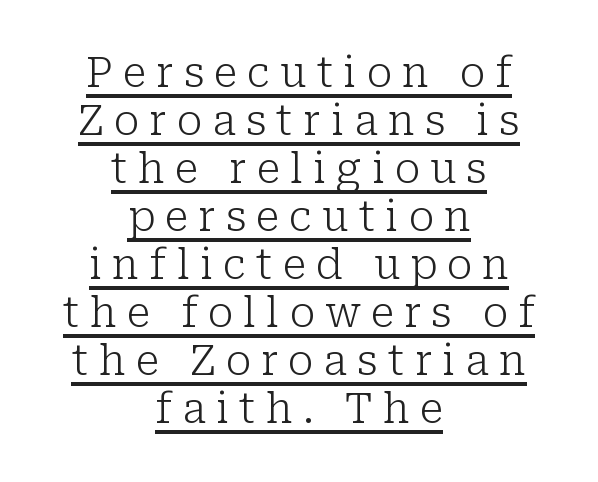
The image shows 41 px light serif type, upright; set centered, line spacing 1.17x, unusually wide letter spacing (+0.25 em), underlined; low stroke contrast and a medium x-height.
